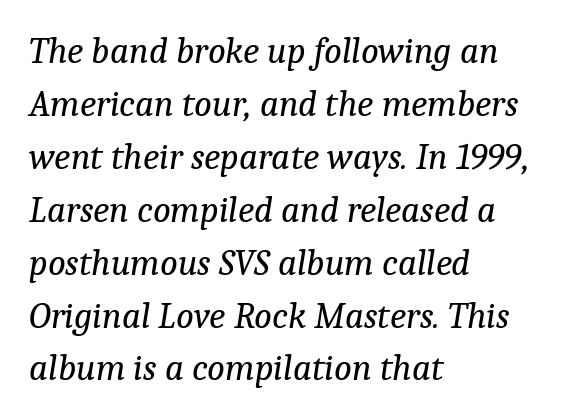
{"serif": "yes", "italic": "yes", "lean": "right", "slant_degrees": 9, "bold": "no", "weight": "regular", "width": "normal", "stroke_contrast": "low", "x_height": "medium", "monospaced": "no", "underline": "no", "align": "left", "line_spacing": "normal", "line_spacing_ratio": 1.43, "letter_spacing": "normal", "letter_spacing_em": 0.0, "glyph_px": 37}
